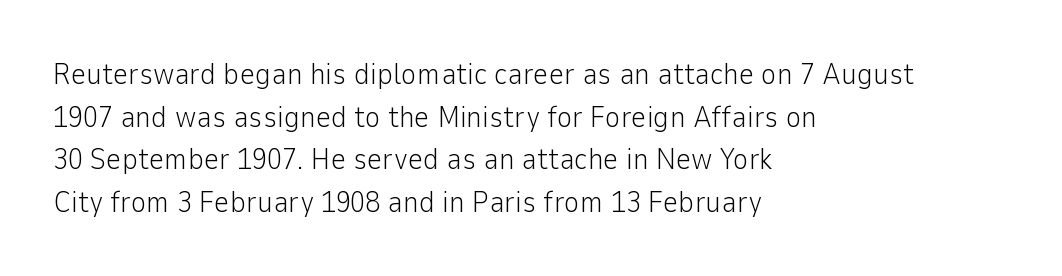
Q: Is the text bold? A: No.
Q: Is the text italic (slanted)? A: No, it is upright.
Q: Is the typeface a serif or a sans-serif typeface? A: Sans-serif.
Q: Is the text underlined? A: No.
Q: How is the paragraph aligned? A: Left-aligned.
Q: Is the spacing between letters normal or unusually wide? A: Normal.
Q: Is the spacing between lines tight, normal or loose? A: Normal.
Q: Width (condensed, normal, or wide)? A: Normal.
Q: Stroke contrast? A: Low.
Q: x-height? A: Medium.
Q: Monospaced? A: No.
